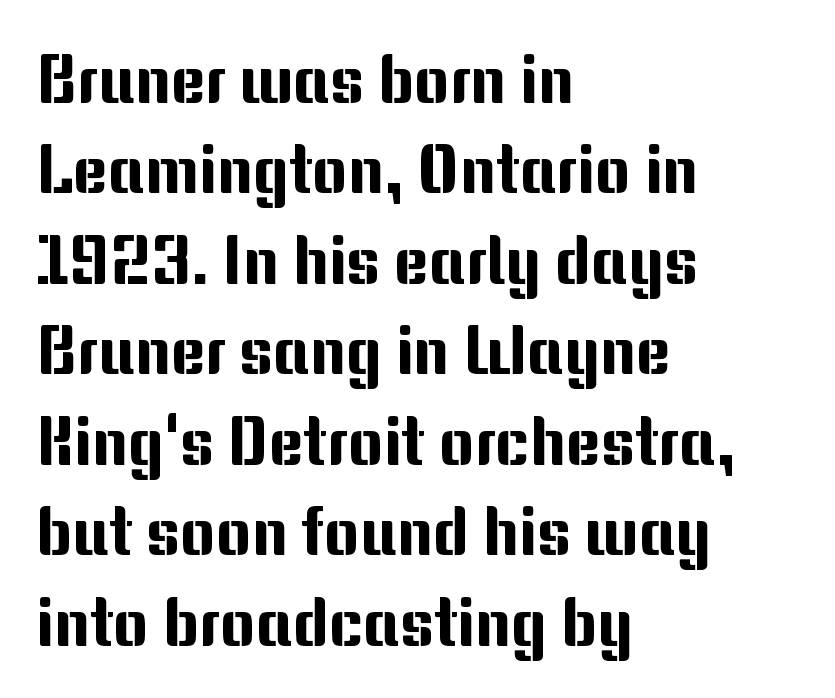
Q: Is the text italic (slanted)? A: No, it is upright.
Q: Is the typeface a serif or a sans-serif typeface? A: Sans-serif.
Q: Is the text underlined? A: No.
Q: How is the paragraph aligned? A: Left-aligned.
Q: Is the spacing between letters normal or unusually wide? A: Normal.
Q: Is the spacing between lines tight, normal or loose? A: Normal.
Q: Width (condensed, normal, or wide)? A: Normal.
Q: Stroke contrast? A: Medium.
Q: x-height? A: Medium.
Q: Monospaced? A: No.
